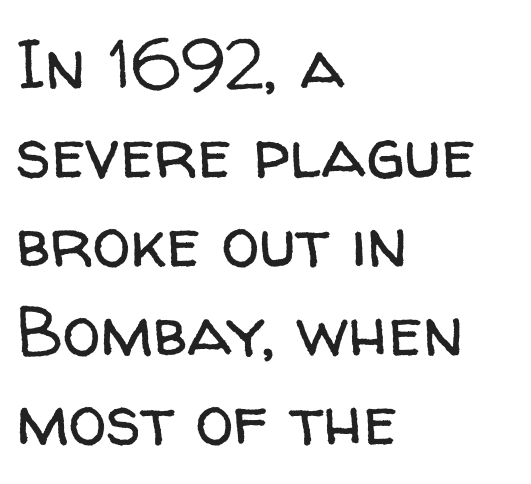
The image shows 69 px regular-weight sans-serif type, upright; set left-aligned, normal line spacing (1.29x), normal letter spacing, not underlined; low stroke contrast and a medium x-height.
